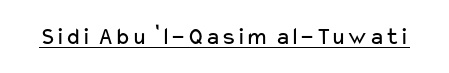
The letterforms sit at book weight or below. Posture: upright roman. Here the glyphs are tracked normally, forming tight word shapes. The words here are underlined.
